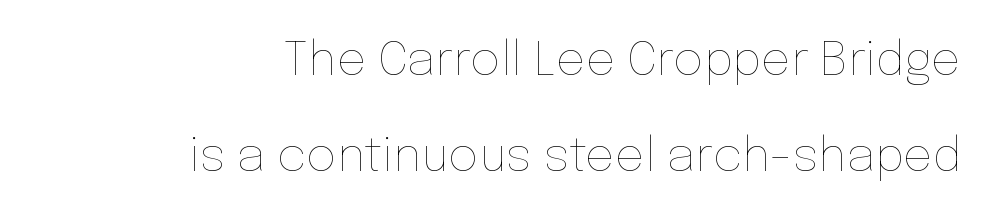
Q: Is the text bold? A: No.
Q: Is the text italic (slanted)? A: No, it is upright.
Q: Is the text underlined? A: No.
Q: How is the paragraph aligned? A: Right-aligned.
Q: Is the spacing between letters normal or unusually wide? A: Normal.
Q: Is the spacing between lines tight, normal or loose? A: Loose.
Q: Width (condensed, normal, or wide)? A: Normal.
Q: Stroke contrast? A: Low.
Q: x-height? A: Medium.
Q: Monospaced? A: No.
